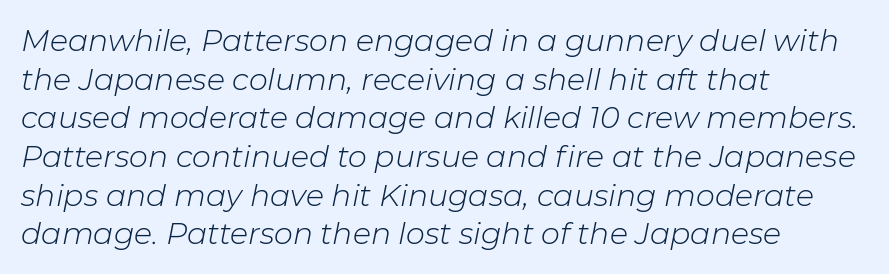
Q: Is the text bold? A: No.
Q: Is the text italic (slanted)? A: Yes, it leans right by about 11 degrees.
Q: Is the text underlined? A: No.
Q: How is the paragraph aligned? A: Left-aligned.
Q: Is the spacing between letters normal or unusually wide? A: Normal.
Q: Is the spacing between lines tight, normal or loose? A: Normal.
Q: Width (condensed, normal, or wide)? A: Normal.
Q: Stroke contrast? A: Low.
Q: x-height? A: Medium.
Q: Monospaced? A: No.
